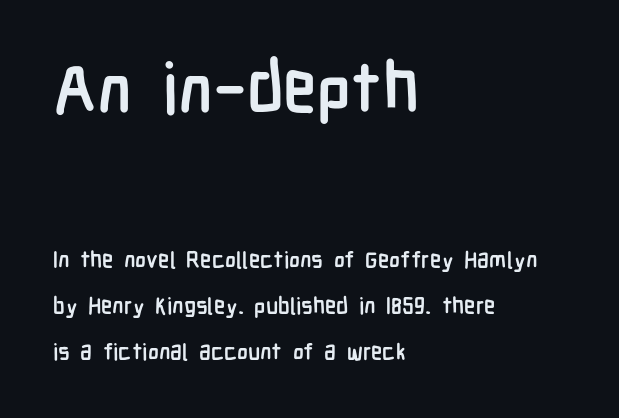
{"serif": "no", "italic": "no", "bold": "yes", "weight": "semibold", "width": "condensed", "stroke_contrast": "low", "x_height": "medium", "monospaced": "no", "underline": "no", "align": "left", "line_spacing": "loose", "line_spacing_ratio": 2.02, "letter_spacing": "normal", "letter_spacing_em": 0.0, "larger_block": "first", "size_ratio": 3.0, "glyph_px": 69}
